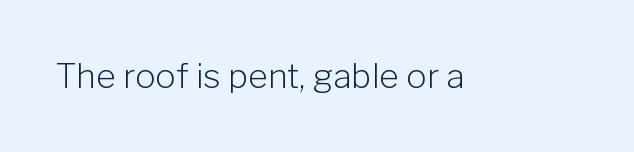
The image shows 34 px light sans-serif type, upright; set normal letter spacing, not underlined; low stroke contrast and a medium x-height.
